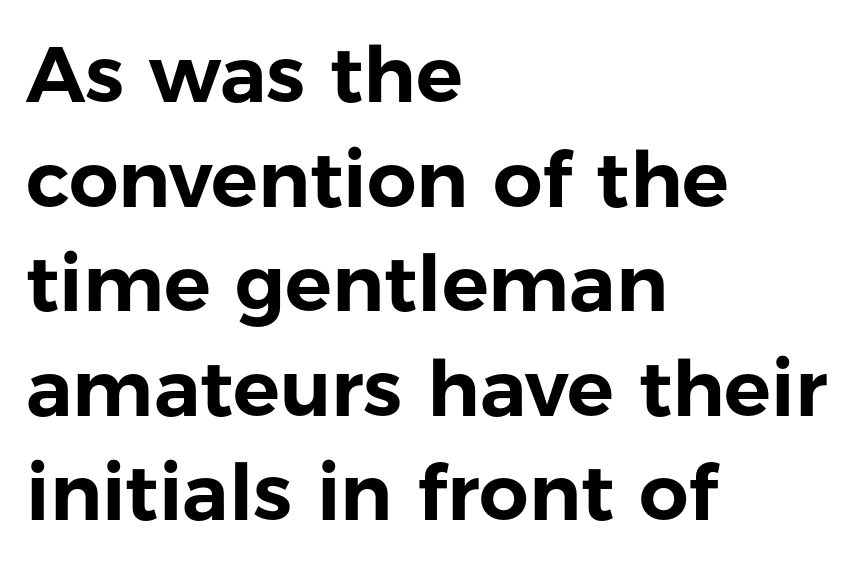
{"serif": "no", "italic": "no", "width": "normal", "stroke_contrast": "low", "x_height": "medium", "monospaced": "no", "underline": "no", "align": "left", "line_spacing": "normal", "line_spacing_ratio": 1.34, "letter_spacing": "normal", "letter_spacing_em": 0.0, "glyph_px": 78}
